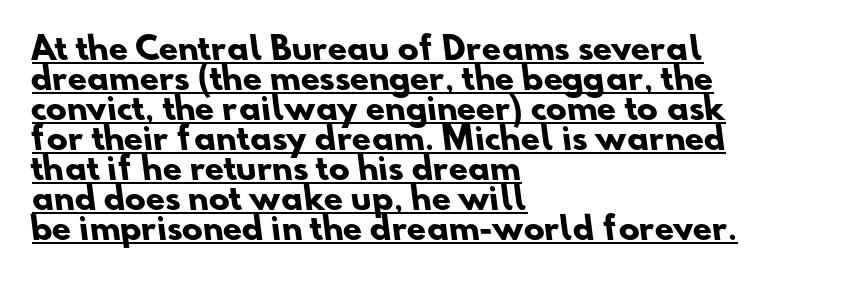
Does the copy run flush right? No — it runs flush left. The rendering keeps characters at their native spacing. In terms of leading, this rendering errs on the cramped side. Serifs: no, the terminals of the letterforms are clean. Notice how thick the strokes are: this is what a full bold looks like.
